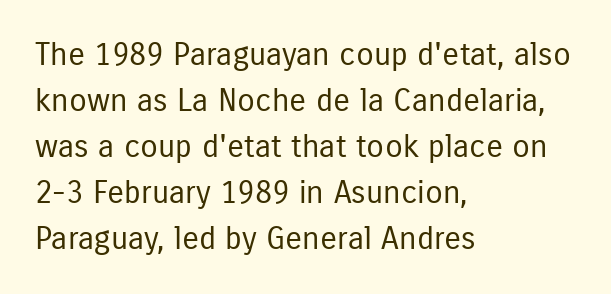
{"serif": "no", "italic": "no", "bold": "no", "weight": "regular", "width": "condensed", "stroke_contrast": "low", "x_height": "medium", "monospaced": "no", "underline": "no", "align": "left", "line_spacing": "normal", "line_spacing_ratio": 1.44, "letter_spacing": "normal", "letter_spacing_em": 0.0, "glyph_px": 32}
